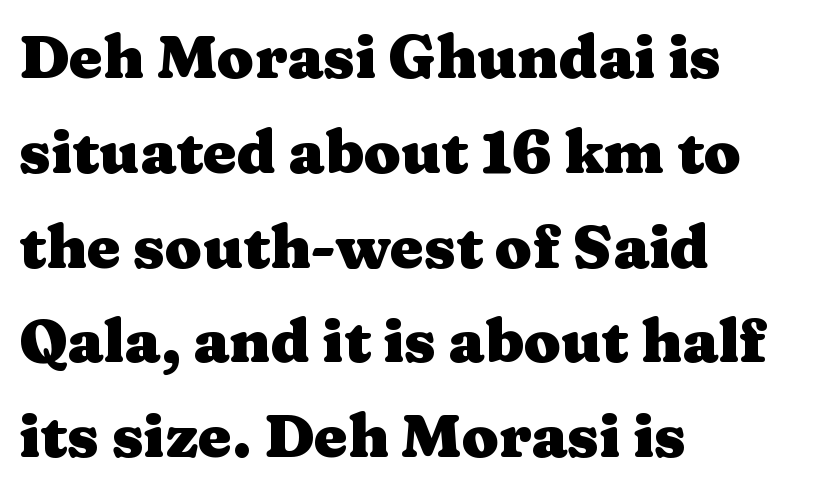
{"serif": "yes", "italic": "no", "bold": "yes", "weight": "heavy", "width": "wide", "stroke_contrast": "medium", "x_height": "medium", "monospaced": "no", "underline": "no", "align": "left", "line_spacing": "normal", "line_spacing_ratio": 1.58, "letter_spacing": "normal", "letter_spacing_em": 0.0, "glyph_px": 60}
